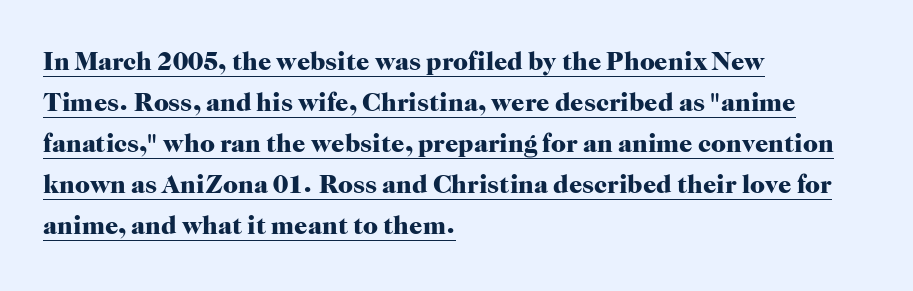
Q: Is the text bold? A: Yes.
Q: Is the text italic (slanted)? A: No, it is upright.
Q: Is the text underlined? A: Yes.
Q: How is the paragraph aligned? A: Left-aligned.
Q: Is the spacing between letters normal or unusually wide? A: Normal.
Q: Is the spacing between lines tight, normal or loose? A: Normal.
